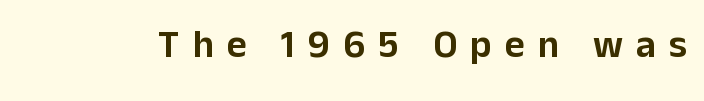
{"serif": "no", "italic": "no", "width": "normal", "stroke_contrast": "low", "x_height": "medium", "monospaced": "no", "underline": "no", "letter_spacing": "wide", "letter_spacing_em": 0.33, "glyph_px": 39}
